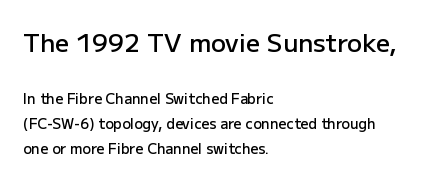
Q: Is the text bold? A: Semi-bold.
Q: Is the text italic (slanted)? A: No, it is upright.
Q: Is the text underlined? A: No.
Q: How is the paragraph aligned? A: Left-aligned.
Q: Is the spacing between letters normal or unusually wide? A: Normal.
Q: Which block of text is set in a larger size, the first (top) or the second (bottom)? A: The first (top) one.
